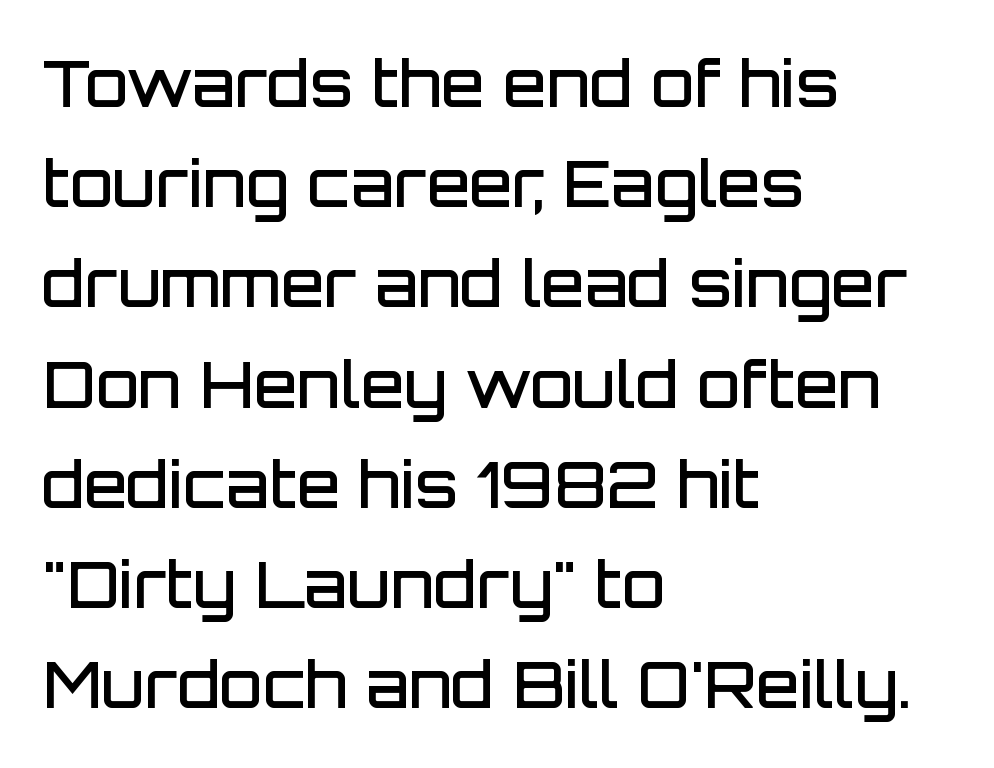
The image shows 63 px semibold sans-serif type, upright; set left-aligned, normal line spacing (1.59x), normal letter spacing, not underlined; low stroke contrast and a large x-height.
